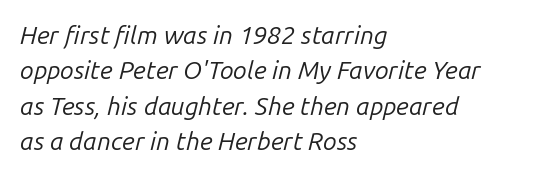
The image shows 25 px text type, italic (leaning right); set left-aligned, normal line spacing (1.42x), normal letter spacing, not underlined.
